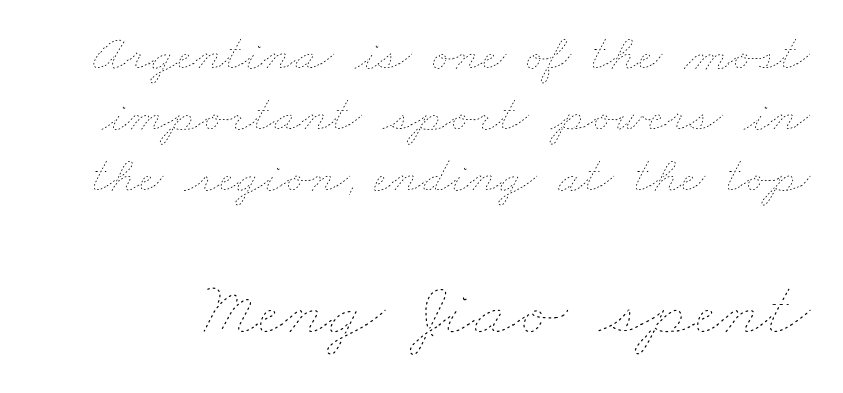
{"bold": "no", "weight": "thin", "width": "wide", "stroke_contrast": "low", "x_height": "small", "monospaced": "no", "underline": "no", "line_spacing": "tight", "line_spacing_ratio": 1.15, "letter_spacing": "normal", "letter_spacing_em": 0.0, "larger_block": "second", "size_ratio": 1.49, "glyph_px": 79}
